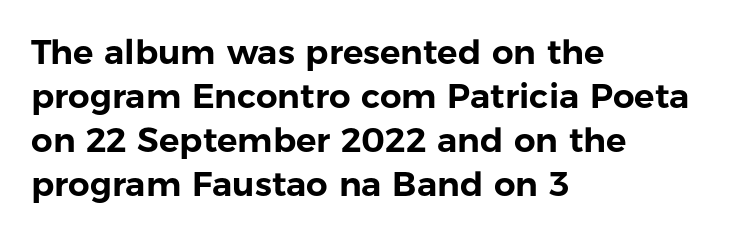
Q: Is the text italic (slanted)? A: No, it is upright.
Q: Is the typeface a serif or a sans-serif typeface? A: Sans-serif.
Q: Is the text underlined? A: No.
Q: How is the paragraph aligned? A: Left-aligned.
Q: Is the spacing between letters normal or unusually wide? A: Normal.
Q: Is the spacing between lines tight, normal or loose? A: Normal.
Q: Width (condensed, normal, or wide)? A: Normal.
Q: Stroke contrast? A: Low.
Q: x-height? A: Medium.
Q: Monospaced? A: No.
